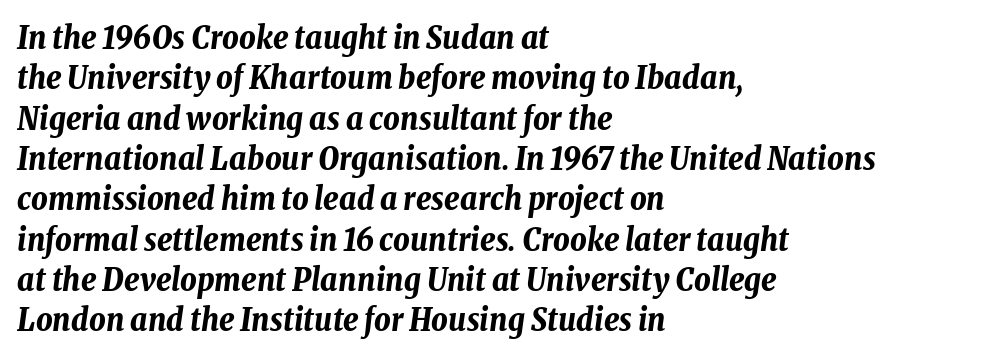
The image shows 32 px bold, condensed type, italic (leaning right); set left-aligned, normal line spacing (1.26x), normal letter spacing, not underlined; low stroke contrast and a medium x-height.
